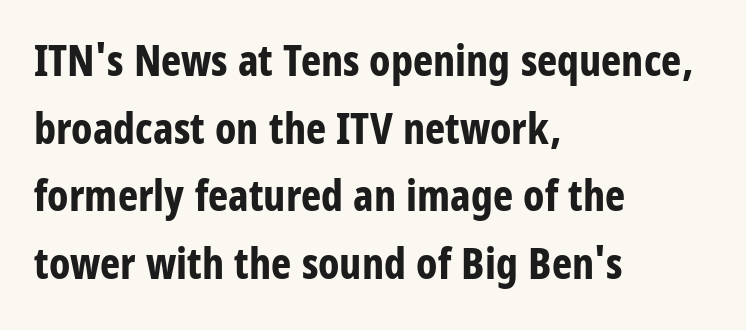
Q: Is the text bold? A: Yes.
Q: Is the text italic (slanted)? A: No, it is upright.
Q: Is the typeface a serif or a sans-serif typeface? A: Sans-serif.
Q: Is the text underlined? A: No.
Q: How is the paragraph aligned? A: Left-aligned.
Q: Is the spacing between letters normal or unusually wide? A: Normal.
Q: Is the spacing between lines tight, normal or loose? A: Normal.
Q: Width (condensed, normal, or wide)? A: Condensed.
Q: Stroke contrast? A: Low.
Q: x-height? A: Large.
Q: Monospaced? A: No.
